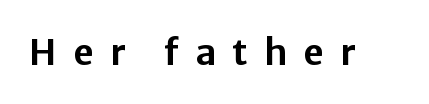
The image shows 36 px sans-serif type, upright; set unusually wide letter spacing (+0.45 em), not underlined; low stroke contrast and a medium x-height.
